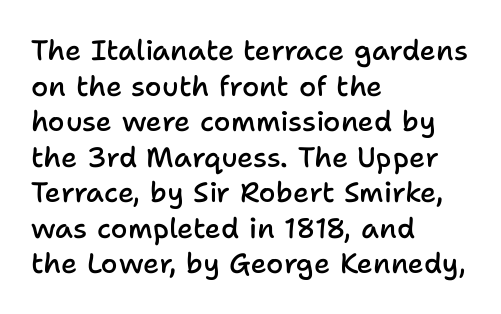
The image shows 28 px semibold sans-serif type, upright; set left-aligned, normal line spacing (1.27x), normal letter spacing, not underlined; low stroke contrast and a medium x-height.
